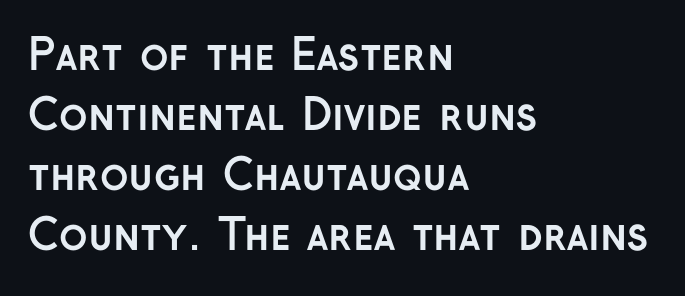
Q: Is the text bold? A: Yes.
Q: Is the text italic (slanted)? A: No, it is upright.
Q: Is the typeface a serif or a sans-serif typeface? A: Sans-serif.
Q: Is the text underlined? A: No.
Q: How is the paragraph aligned? A: Left-aligned.
Q: Is the spacing between letters normal or unusually wide? A: Normal.
Q: Is the spacing between lines tight, normal or loose? A: Normal.
Q: Width (condensed, normal, or wide)? A: Normal.
Q: Stroke contrast? A: Low.
Q: x-height? A: Medium.
Q: Monospaced? A: No.
